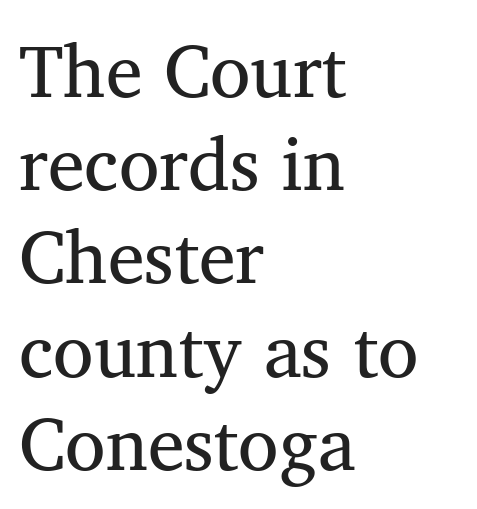
The image shows 74 px regular-weight serif type, upright; set left-aligned, normal line spacing (1.26x), normal letter spacing, not underlined; medium stroke contrast and a medium x-height.
